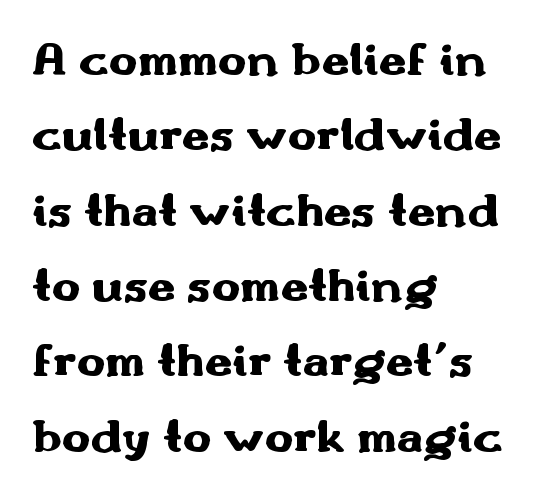
{"serif": "no", "italic": "no", "bold": "yes", "weight": "heavy", "width": "wide", "stroke_contrast": "medium", "x_height": "small", "monospaced": "no", "underline": "no", "align": "left", "line_spacing": "normal", "line_spacing_ratio": 1.57, "letter_spacing": "normal", "letter_spacing_em": 0.0, "glyph_px": 48}
